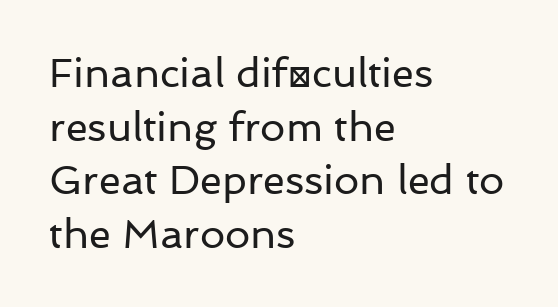
The image shows 40 px regular-weight sans-serif type, upright; set left-aligned, normal line spacing (1.34x), normal letter spacing, not underlined; low stroke contrast and a medium x-height.
